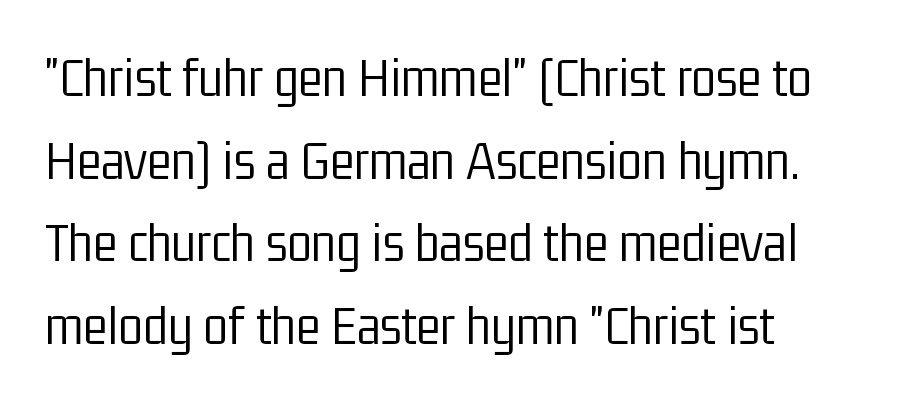
The image shows 57 px light, condensed sans-serif type, upright; set left-aligned, normal line spacing (1.45x), normal letter spacing, not underlined; low stroke contrast and a medium x-height.
